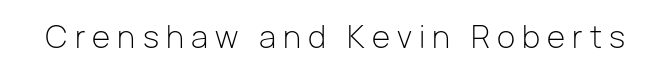
The typesetting does not lean heavy: it is not bold. This sample uses an upright cut, with every glyph sitting square on the baseline. Decoration check: the copy has no underline. No feet cap the strokes, marking this as sans-serif type. Short note: letters widely spaced.
